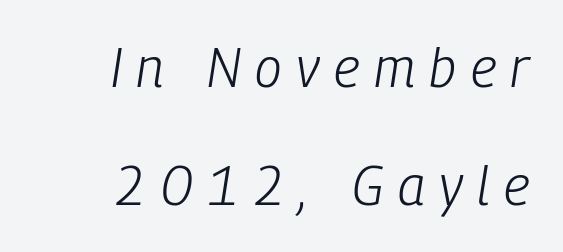
Only glyphs here, with clear space below each row. The cut favours lightness, reaching ordinary text weight at its darkest. You could not count columns in this text — the font is proportionally spaced. A great deal of white space separates one row of letters from the next.
